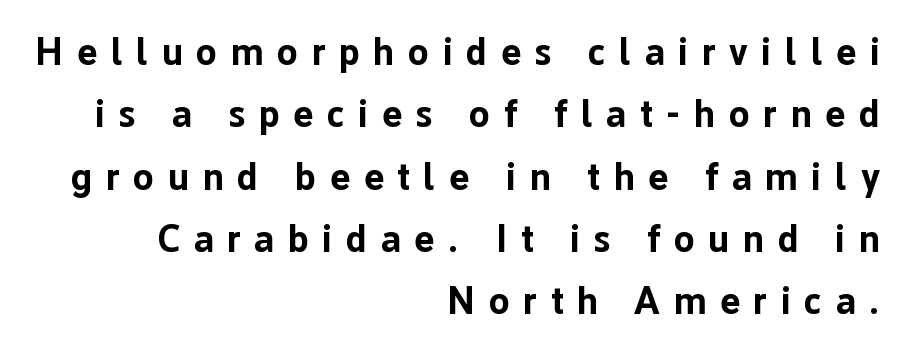
The image shows 38 px bold sans-serif type, upright; set right-aligned, normal line spacing (1.64x), unusually wide letter spacing (+0.36 em), not underlined; low stroke contrast and a medium x-height.
